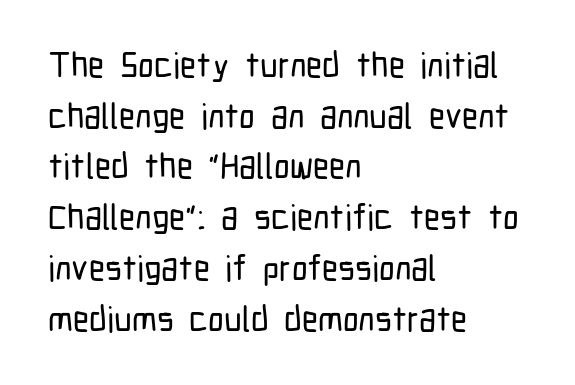
Q: Is the text italic (slanted)? A: No, it is upright.
Q: Is the typeface a serif or a sans-serif typeface? A: Sans-serif.
Q: Is the text underlined? A: No.
Q: How is the paragraph aligned? A: Left-aligned.
Q: Is the spacing between letters normal or unusually wide? A: Normal.
Q: Is the spacing between lines tight, normal or loose? A: Normal.
Q: Width (condensed, normal, or wide)? A: Condensed.
Q: Stroke contrast? A: Low.
Q: x-height? A: Medium.
Q: Monospaced? A: No.
